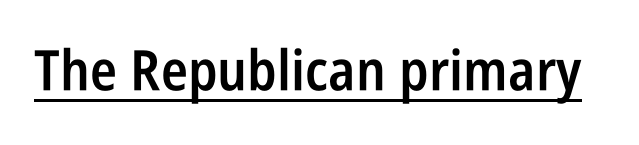
The image shows 56 px semibold, condensed sans-serif type, upright; set normal letter spacing, underlined; low stroke contrast and a large x-height.
